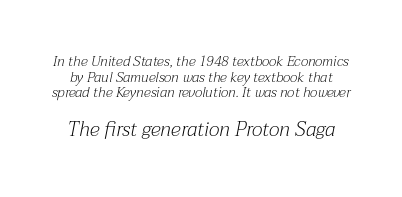
The later block is typeset at a bigger size than the earlier block. If you measured baseline to baseline, you'd find a short distance. No letter is thick-stroked: the sample isn't bold. Rendered with sloped, italic letterforms.
